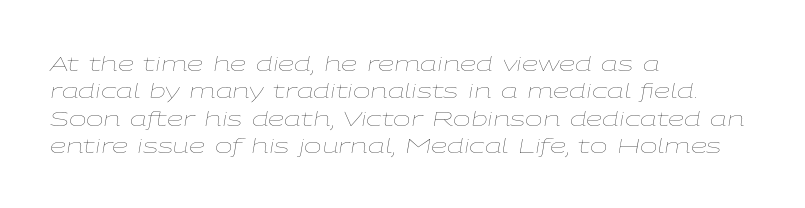
{"italic": "yes", "lean": "right", "slant_degrees": 9, "bold": "no", "underline": "no", "align": "left", "line_spacing": "normal", "line_spacing_ratio": 1.3, "letter_spacing": "normal", "letter_spacing_em": 0.0, "glyph_px": 21}
